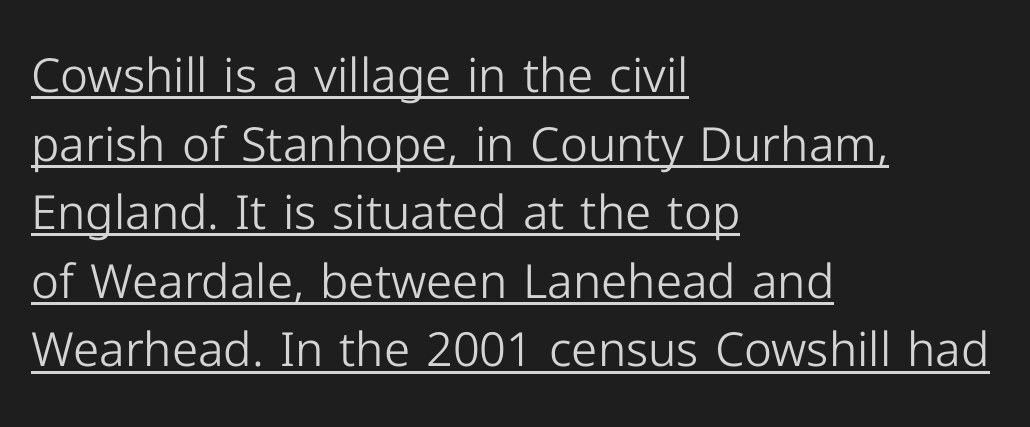
The image shows 47 px light sans-serif type, upright; set left-aligned, normal line spacing (1.46x), normal letter spacing, underlined; low stroke contrast and a medium x-height.
